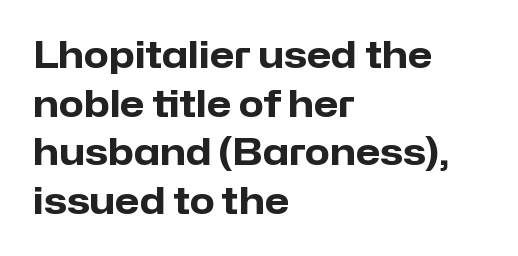
The image shows 36 px heavy sans-serif type, upright; set left-aligned, normal line spacing (1.35x), normal letter spacing, not underlined; low stroke contrast and a medium x-height.
